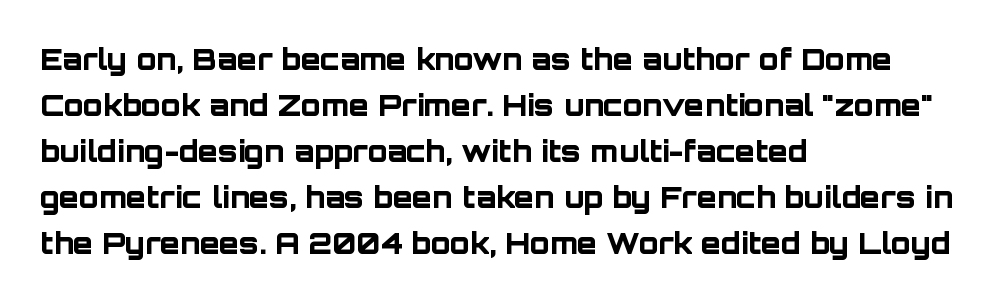
Q: Is the text bold? A: Yes.
Q: Is the text italic (slanted)? A: No, it is upright.
Q: Is the typeface a serif or a sans-serif typeface? A: Sans-serif.
Q: Is the text underlined? A: No.
Q: How is the paragraph aligned? A: Left-aligned.
Q: Is the spacing between letters normal or unusually wide? A: Normal.
Q: Is the spacing between lines tight, normal or loose? A: Normal.
Q: Width (condensed, normal, or wide)? A: Normal.
Q: Stroke contrast? A: Low.
Q: x-height? A: Large.
Q: Monospaced? A: No.
